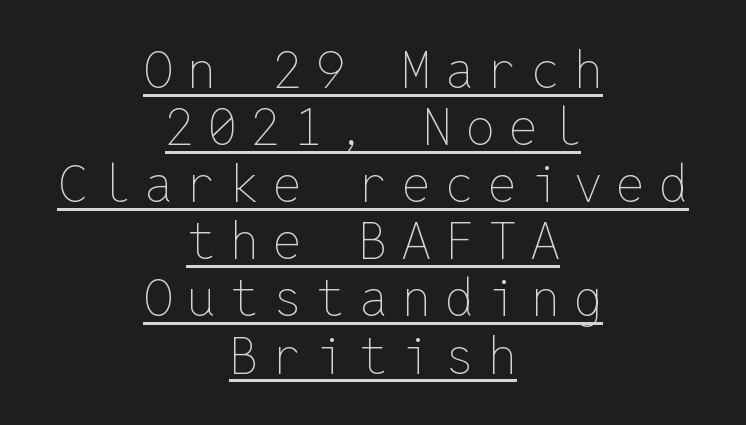
The image shows 51 px thin type, upright, monospaced; set centered, tight line spacing (1.12x), unusually wide letter spacing (+0.28 em), underlined; low stroke contrast and a medium x-height.
